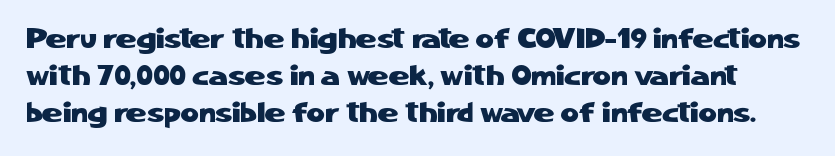
Descender tails drop into unmarked territory. The text was rendered using a sans face with plain stroke endings. What's the leading like? Ordinary, nothing unusual. Students, note that the glyphs here touch the page at normal intervals. The passage shown is typed in a proportional face where columns would drift.
